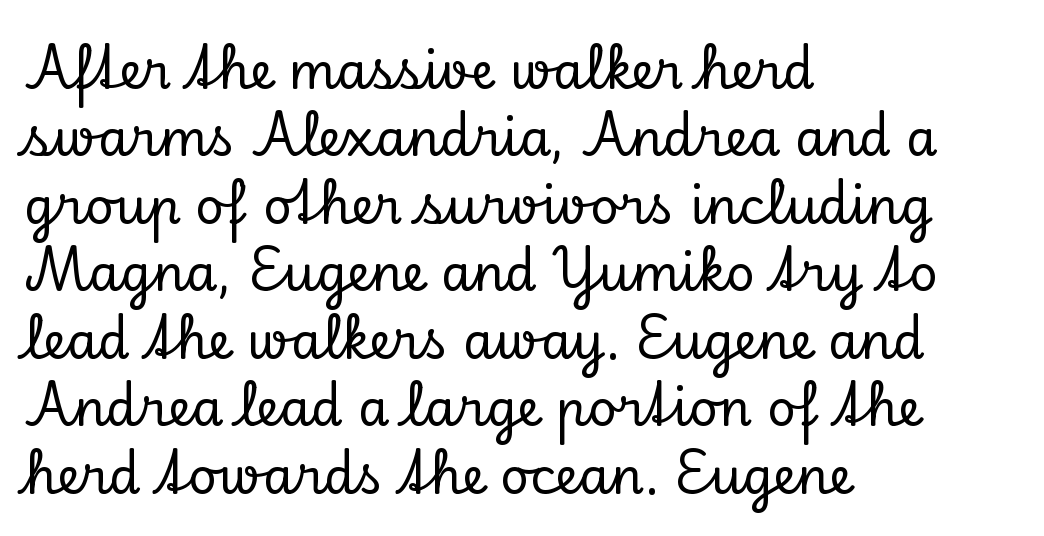
The image shows 50 px text type, upright; set left-aligned, normal line spacing (1.35x), normal letter spacing, not underlined; low stroke contrast and a small x-height.
